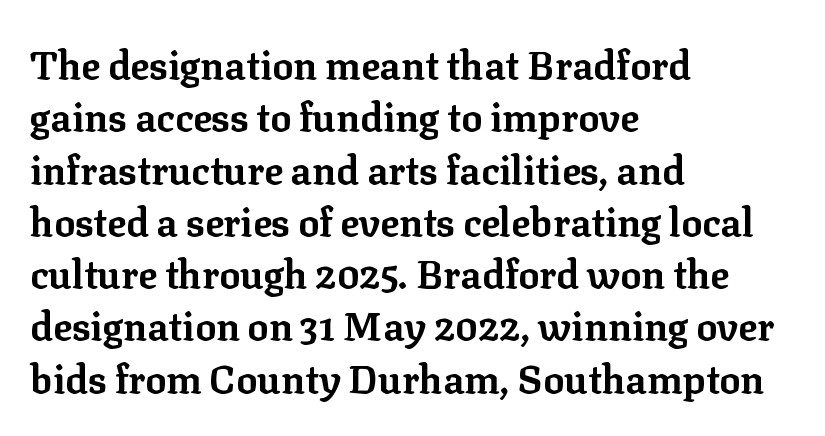
{"serif": "yes", "italic": "no", "bold": "yes", "weight": "bold", "width": "normal", "stroke_contrast": "low", "x_height": "medium", "monospaced": "no", "underline": "no", "align": "left", "line_spacing": "normal", "line_spacing_ratio": 1.34, "letter_spacing": "normal", "letter_spacing_em": 0.0, "glyph_px": 39}
